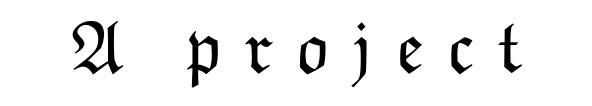
Q: Is the text bold? A: No.
Q: Is the text italic (slanted)? A: No, it is upright.
Q: Is the text underlined? A: No.
Q: Is the spacing between letters normal or unusually wide? A: Unusually wide.
Q: Width (condensed, normal, or wide)? A: Normal.
Q: Stroke contrast? A: Low.
Q: x-height? A: Medium.
Q: Monospaced? A: No.
